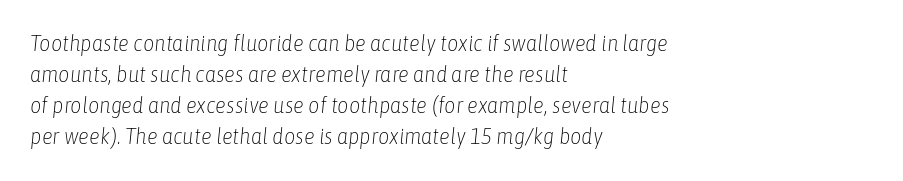
Q: Is the text bold? A: No.
Q: Is the text italic (slanted)? A: Yes, it leans right by about 6 degrees.
Q: Is the text underlined? A: No.
Q: How is the paragraph aligned? A: Left-aligned.
Q: Is the spacing between letters normal or unusually wide? A: Normal.
Q: Is the spacing between lines tight, normal or loose? A: Normal.
